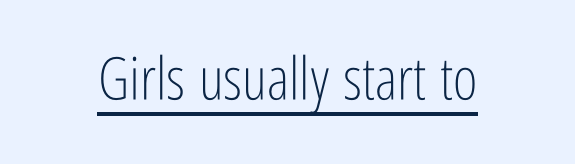
The image shows 59 px light, condensed sans-serif type, upright; set normal letter spacing, underlined; low stroke contrast and a medium x-height.
